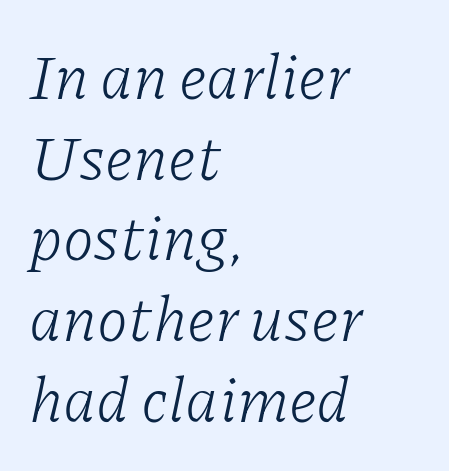
Q: Is the text bold? A: No.
Q: Is the text italic (slanted)? A: Yes, it leans right by about 11 degrees.
Q: Is the typeface a serif or a sans-serif typeface? A: Serif.
Q: Is the text underlined? A: No.
Q: How is the paragraph aligned? A: Left-aligned.
Q: Is the spacing between letters normal or unusually wide? A: Normal.
Q: Is the spacing between lines tight, normal or loose? A: Normal.
Q: Width (condensed, normal, or wide)? A: Normal.
Q: Stroke contrast? A: Low.
Q: x-height? A: Medium.
Q: Monospaced? A: No.
